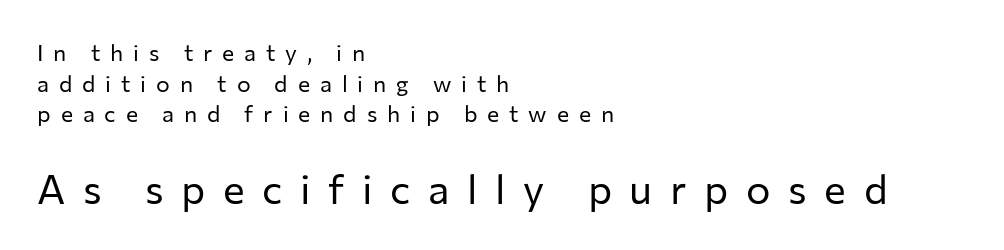
Block two is the big one; block one sits smaller above it. Notice how the stems are strictly vertical — no italics here. The strokes are not fattened; the text isn't bold. This rendering uses left alignment, leaving the right contour irregular.
